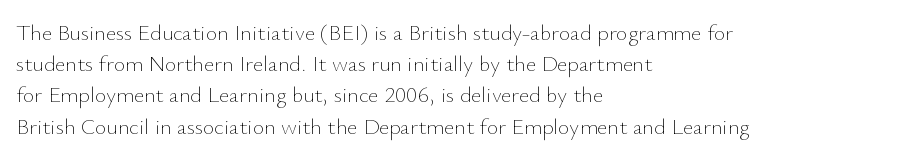
Every row of glyphs begins at an identical x-position on the left. The typesetting does not lean heavy: it is not bold. One glance says typical: line gaps are just what's usual. Underlining? Definitely not there.
